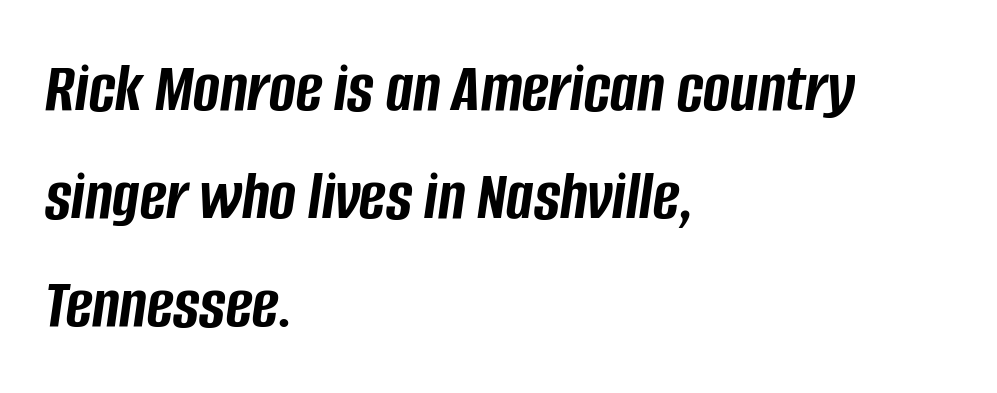
{"italic": "yes", "lean": "right", "slant_degrees": 8, "bold": "yes", "weight": "semibold", "width": "condensed", "stroke_contrast": "low", "x_height": "large", "monospaced": "no", "underline": "no", "align": "left", "line_spacing": "normal", "line_spacing_ratio": 1.5, "letter_spacing": "normal", "letter_spacing_em": 0.0, "glyph_px": 72}
